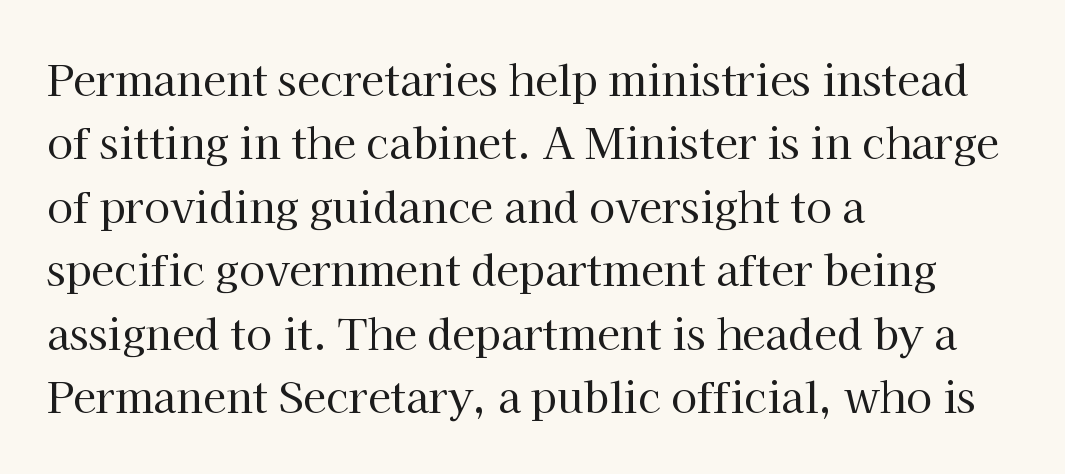
You could not count columns in this text — the font is proportionally spaced. The lettering holds an erect, upright posture throughout. Nobody touched the tracking dial on this one. The strip under each line holds only bare page. Normally led — the rows are evenly, conventionally spaced.
